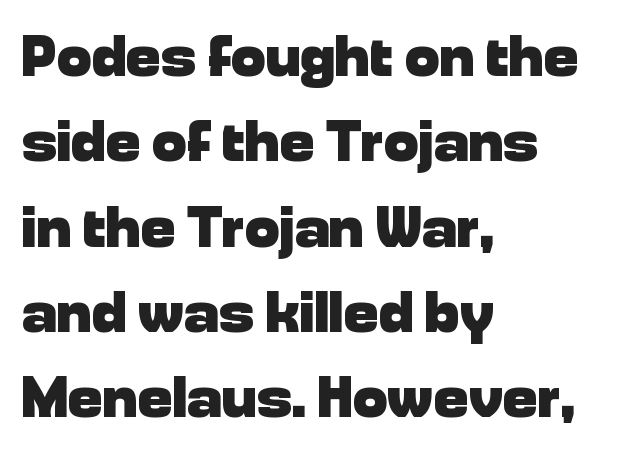
Words float on clear page, feet unadorned. Each new line begins a customary step beneath the previous one. The face used here is a sans, in the tradition of grotesques and geometrics. The rendering anchors every line to the left-hand side. Unlike italic type, these characters show no tilt at all. Heft: maximum for text — a bold.
